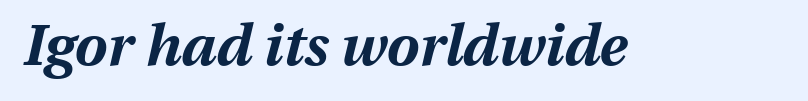
The image shows 58 px bold type, italic (leaning right); set normal letter spacing, not underlined; medium stroke contrast and a medium x-height.
